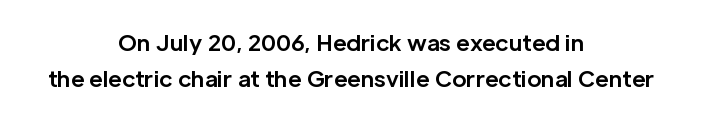
The image shows 22 px bold type, upright; set centered, normal line spacing (1.65x), normal letter spacing, not underlined.
